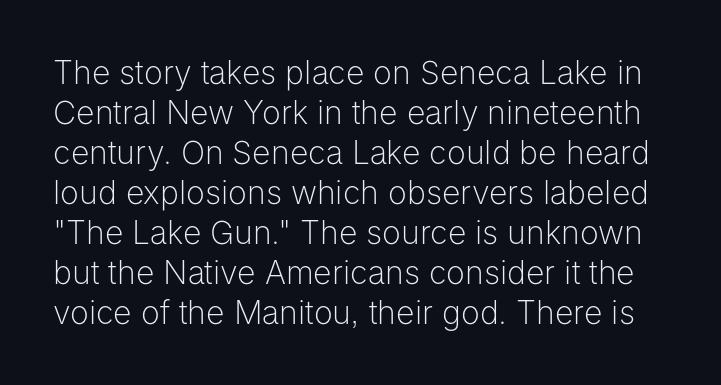
The image shows 32 px light sans-serif type, upright; set normal line spacing (1.25x), normal letter spacing, not underlined; low stroke contrast and a medium x-height.
